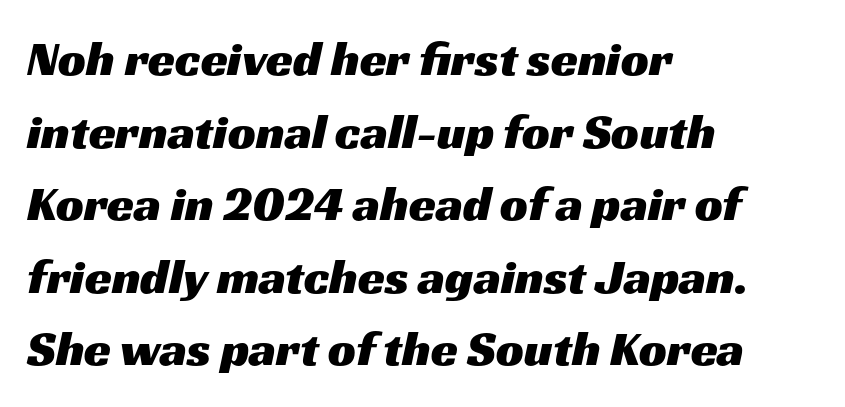
Q: Is the typeface a serif or a sans-serif typeface? A: Sans-serif.
Q: Is the text underlined? A: No.
Q: How is the paragraph aligned? A: Left-aligned.
Q: Is the spacing between letters normal or unusually wide? A: Normal.
Q: Is the spacing between lines tight, normal or loose? A: Normal.
Q: Width (condensed, normal, or wide)? A: Wide.
Q: Stroke contrast? A: Medium.
Q: x-height? A: Medium.
Q: Monospaced? A: No.
